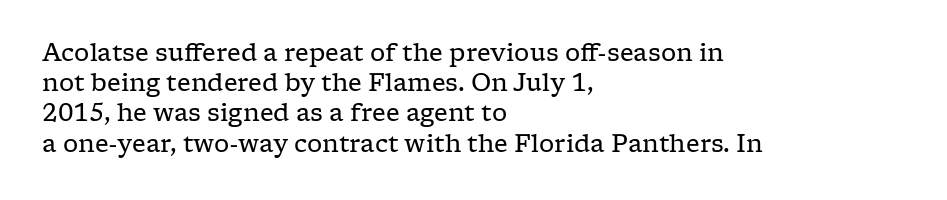
{"italic": "no", "bold": "no", "underline": "no", "align": "left", "line_spacing": "normal", "line_spacing_ratio": 1.26, "letter_spacing": "normal", "letter_spacing_em": 0.0, "glyph_px": 24}
